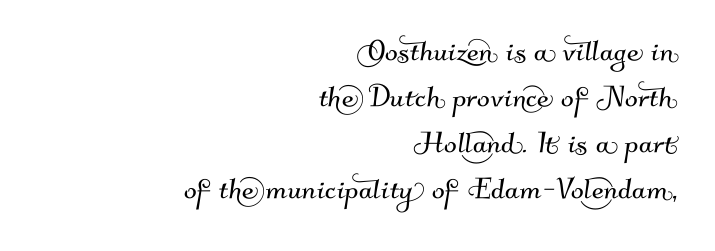
The image shows 38 px sans-serif type; set right-aligned, line spacing 1.21x, normal letter spacing, not underlined; medium stroke contrast and a small x-height.
